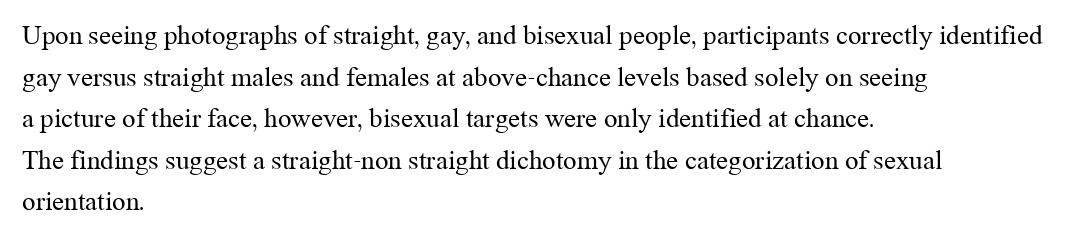
This sample uses an upright cut, with every glyph sitting square on the baseline. Lines of text with bare space underneath. The setting favours the left margin, as ordinary paragraphs usually do. Leading: standard. The typesetting does not lean heavy: it is not bold. You could call the tracking neutral — neither tight nor loose.
